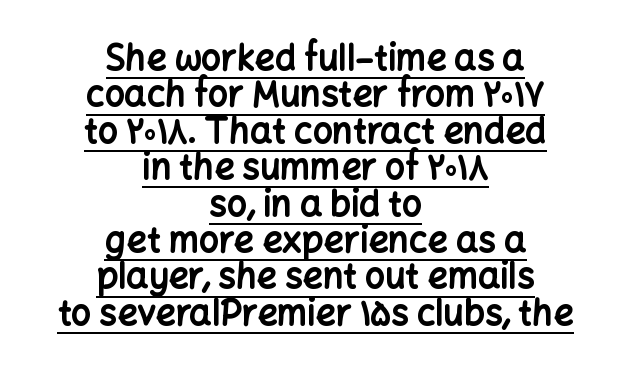
Q: Is the text bold? A: Yes.
Q: Is the text italic (slanted)? A: No, it is upright.
Q: Is the typeface a serif or a sans-serif typeface? A: Sans-serif.
Q: Is the text underlined? A: Yes.
Q: How is the paragraph aligned? A: Centered.
Q: Is the spacing between letters normal or unusually wide? A: Normal.
Q: Is the spacing between lines tight, normal or loose? A: Tight.
Q: Width (condensed, normal, or wide)? A: Normal.
Q: Stroke contrast? A: Low.
Q: x-height? A: Medium.
Q: Monospaced? A: No.
